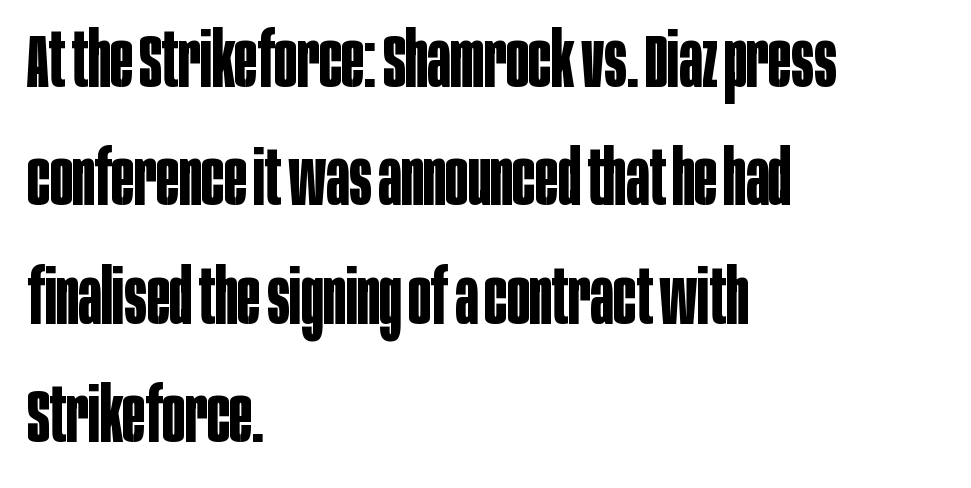
{"serif": "no", "italic": "no", "bold": "yes", "weight": "bold", "width": "condensed", "stroke_contrast": "low", "x_height": "large", "monospaced": "no", "underline": "no", "align": "left", "line_spacing": "normal", "line_spacing_ratio": 1.58, "letter_spacing": "normal", "letter_spacing_em": 0.0, "glyph_px": 75}
